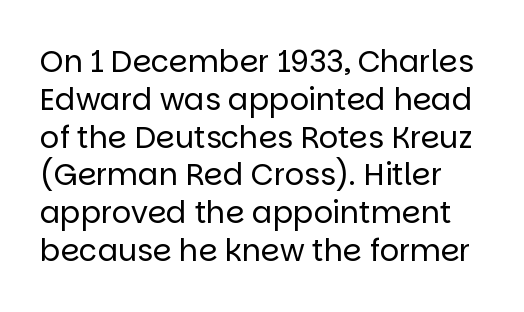
Q: Is the text bold? A: No.
Q: Is the text italic (slanted)? A: No, it is upright.
Q: Is the typeface a serif or a sans-serif typeface? A: Sans-serif.
Q: Is the text underlined? A: No.
Q: Is the spacing between letters normal or unusually wide? A: Normal.
Q: Is the spacing between lines tight, normal or loose? A: Normal.
Q: Width (condensed, normal, or wide)? A: Normal.
Q: Stroke contrast? A: Low.
Q: x-height? A: Large.
Q: Monospaced? A: No.
